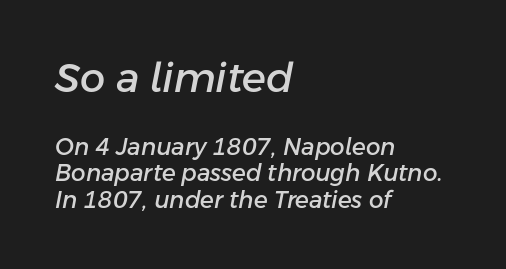
{"italic": "yes", "lean": "right", "slant_degrees": 11, "width": "normal", "stroke_contrast": "low", "x_height": "medium", "monospaced": "no", "underline": "no", "align": "left", "line_spacing": "tight", "line_spacing_ratio": 1.15, "letter_spacing": "normal", "letter_spacing_em": 0.0, "larger_block": "first", "size_ratio": 1.74, "glyph_px": 40}
